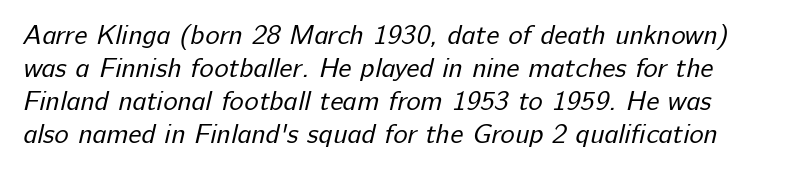
The image shows 27 px text type; set line spacing 1.22x, normal letter spacing, not underlined.
